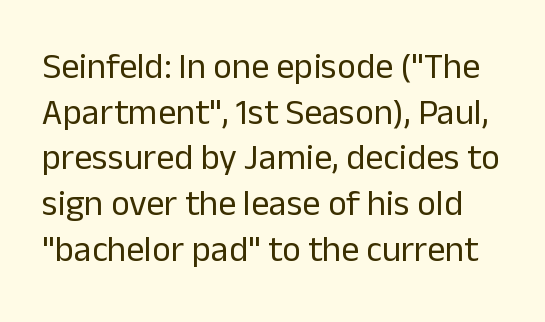
The image shows 36 px regular-weight sans-serif type, upright; set normal line spacing (1.27x), normal letter spacing, not underlined; low stroke contrast and a medium x-height.
